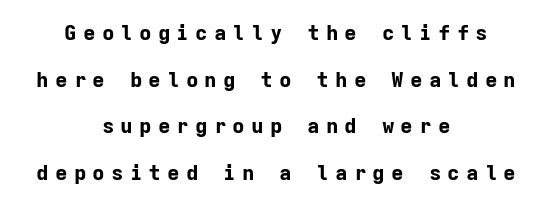
Q: Is the text bold? A: Yes.
Q: Is the text italic (slanted)? A: No, it is upright.
Q: Is the text underlined? A: No.
Q: How is the paragraph aligned? A: Centered.
Q: Is the spacing between letters normal or unusually wide? A: Unusually wide.
Q: Is the spacing between lines tight, normal or loose? A: Loose.
